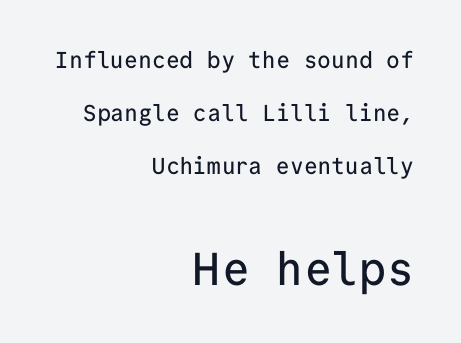
One-word summary of the alignment: right. A typesetter would mark this as roman, not italic. Size contrast runs from small at the top to large at the bottom. This block would shrink considerably if given ordinary leading; it's expanded now. The face used here is monospaced, like something from a code editor. This sample uses a sans-serif face.
